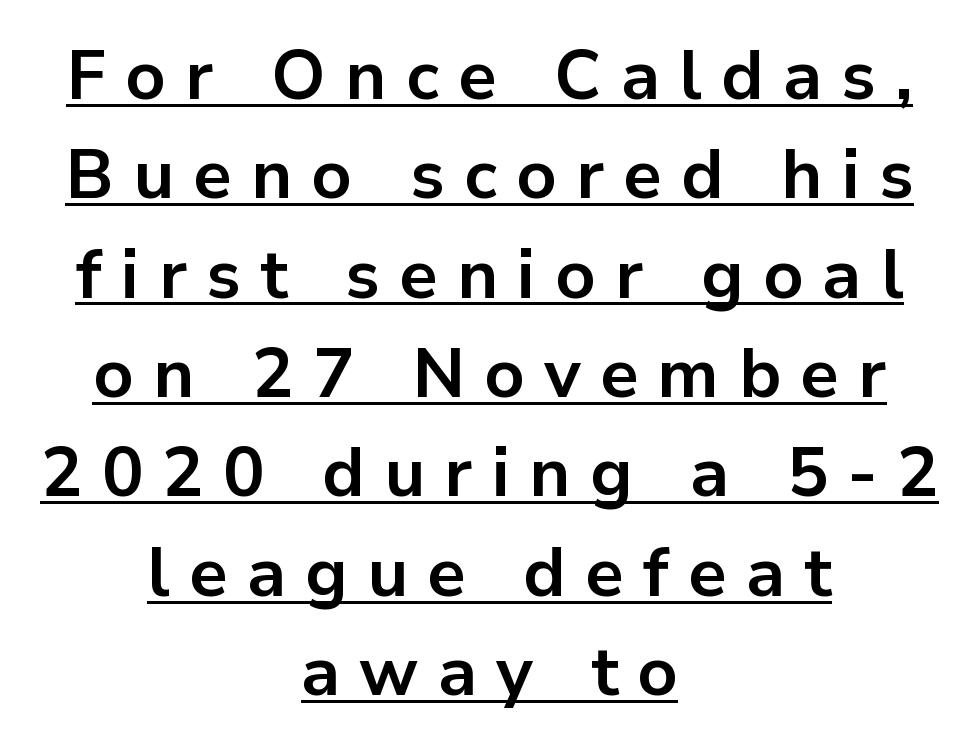
{"serif": "no", "italic": "no", "bold": "yes", "weight": "bold", "width": "normal", "stroke_contrast": "low", "x_height": "medium", "monospaced": "no", "underline": "yes", "align": "center", "line_spacing": "normal", "line_spacing_ratio": 1.44, "letter_spacing": "wide", "letter_spacing_em": 0.28, "glyph_px": 69}
